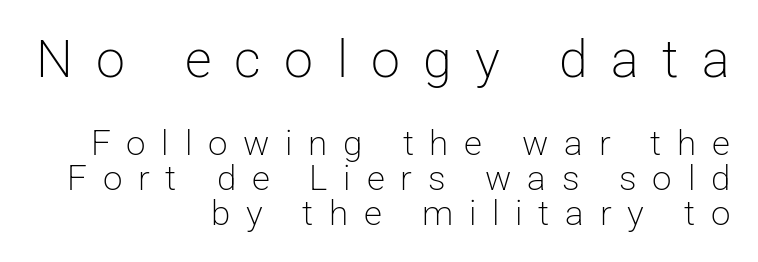
{"serif": "no", "italic": "no", "bold": "no", "weight": "light", "width": "normal", "stroke_contrast": "low", "x_height": "medium", "monospaced": "no", "underline": "no", "align": "right", "line_spacing": "tight", "line_spacing_ratio": 1.0, "letter_spacing": "wide", "letter_spacing_em": 0.45, "larger_block": "first", "size_ratio": 1.49, "glyph_px": 52}
